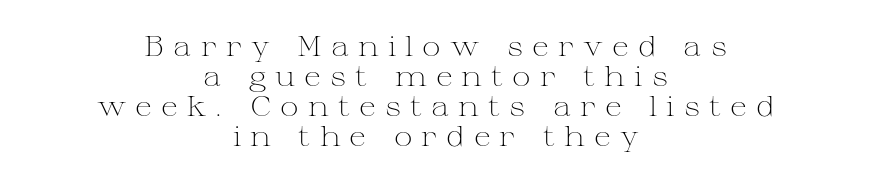
Q: Is the text bold? A: No.
Q: Is the text italic (slanted)? A: No, it is upright.
Q: Is the typeface a serif or a sans-serif typeface? A: Serif.
Q: Is the text underlined? A: No.
Q: How is the paragraph aligned? A: Centered.
Q: Is the spacing between letters normal or unusually wide? A: Unusually wide.
Q: Is the spacing between lines tight, normal or loose? A: Tight.
Q: Width (condensed, normal, or wide)? A: Wide.
Q: Stroke contrast? A: Medium.
Q: x-height? A: Medium.
Q: Monospaced? A: No.
